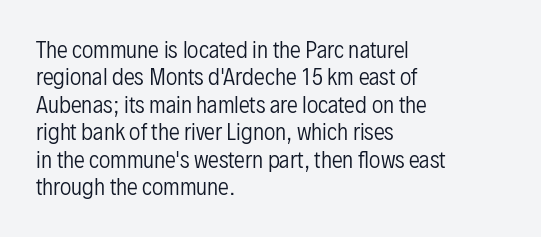
Counters stay open thanks to moderate or lighter strokes. All the whitespace from short lines collects on the right. Normally led — the rows are evenly, conventionally spaced. The glyphs are unaccompanied by any horizontal stroke below them.
